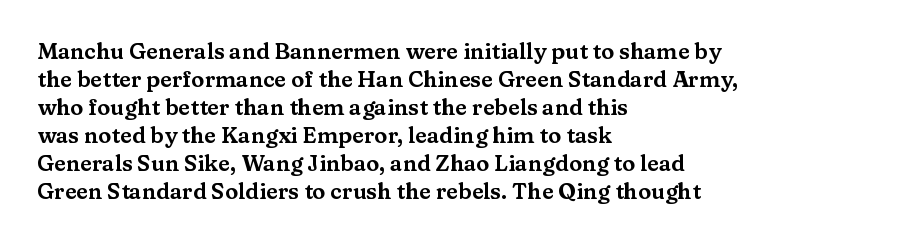
Q: Is the text italic (slanted)? A: No, it is upright.
Q: Is the text underlined? A: No.
Q: How is the paragraph aligned? A: Left-aligned.
Q: Is the spacing between letters normal or unusually wide? A: Normal.
Q: Is the spacing between lines tight, normal or loose? A: Normal.
